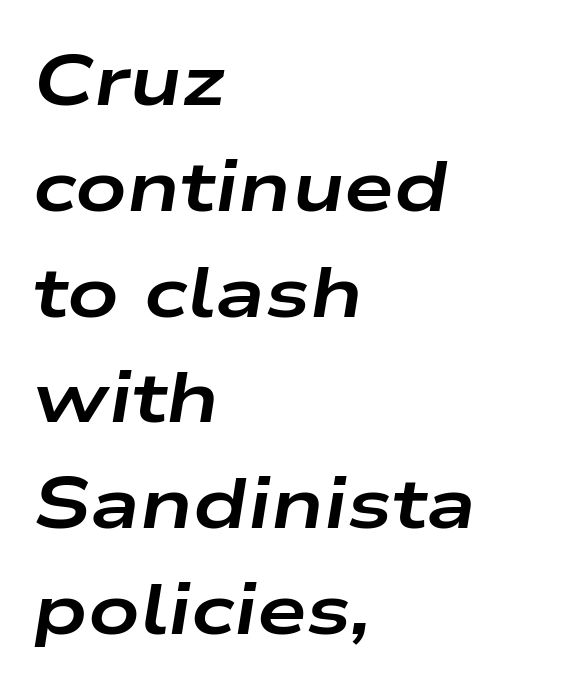
{"italic": "yes", "lean": "right", "slant_degrees": 9, "bold": "yes", "weight": "bold", "width": "wide", "stroke_contrast": "low", "x_height": "medium", "monospaced": "no", "underline": "no", "align": "left", "line_spacing": "normal", "line_spacing_ratio": 1.49, "letter_spacing": "normal", "letter_spacing_em": 0.0, "glyph_px": 71}
